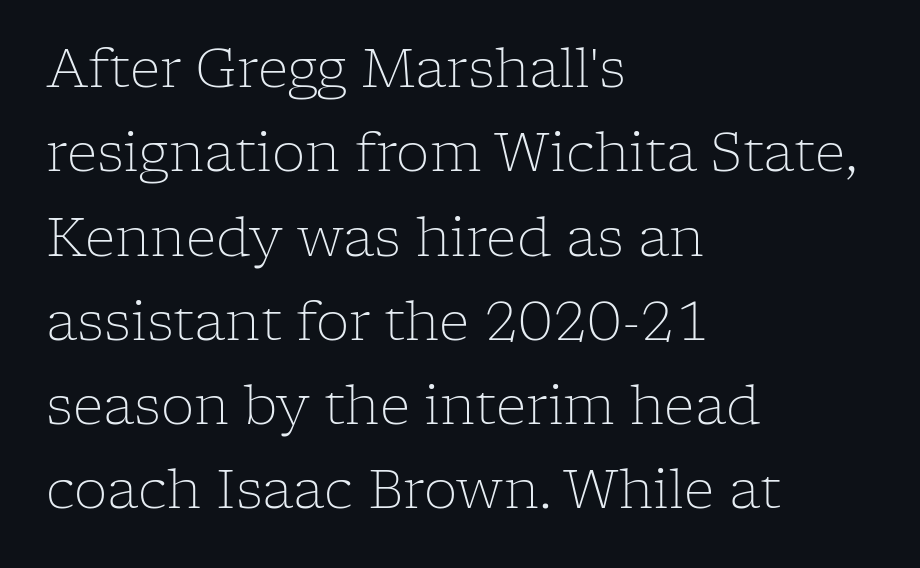
Decoration check: the copy has no underline. Caption: standard tracking, unaltered. The ragged edge is on the right, which tells us the setting is flush left. Looks like regular typesetting: each glyph gets only the width it needs. I'd call this a serif setting — the letters wear small feet.
